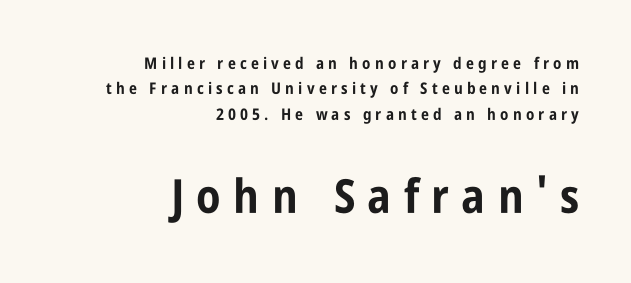
{"serif": "no", "italic": "no", "bold": "yes", "weight": "bold", "width": "condensed", "stroke_contrast": "low", "x_height": "large", "monospaced": "no", "underline": "no", "align": "right", "line_spacing": "normal", "line_spacing_ratio": 1.58, "letter_spacing": "wide", "letter_spacing_em": 0.26, "larger_block": "second", "size_ratio": 2.94, "glyph_px": 47}
